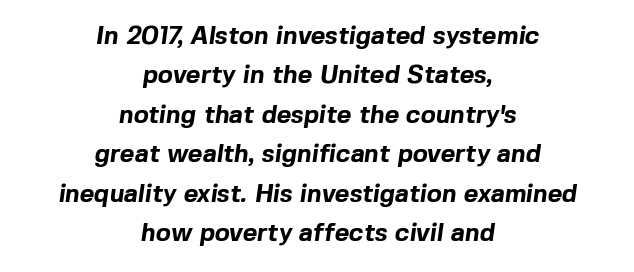
{"bold": "yes", "underline": "no", "align": "center", "line_spacing": "normal", "line_spacing_ratio": 1.58, "letter_spacing": "normal", "letter_spacing_em": 0.0, "glyph_px": 25}
